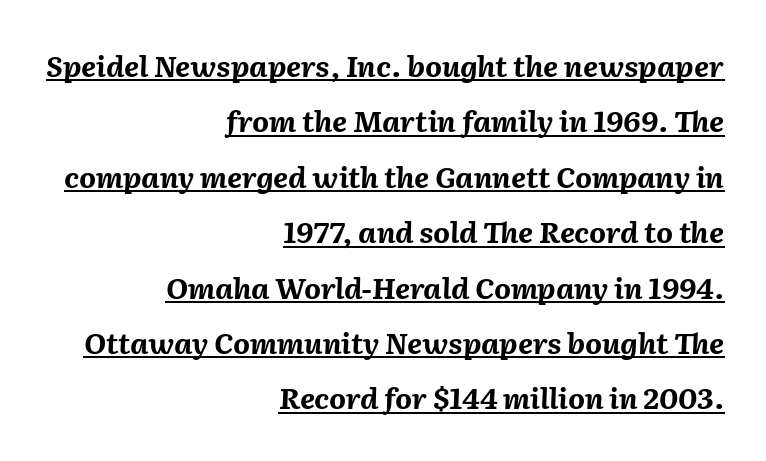
A typesetter would call this leading open, well beyond the default. Do the characters align in a grid? No, the font is proportional. Has an underline been added? It has. Layout note: lines flush right. On the weight axis this lands at bold, roughly 700. The font's italic variant was chosen for this text.
